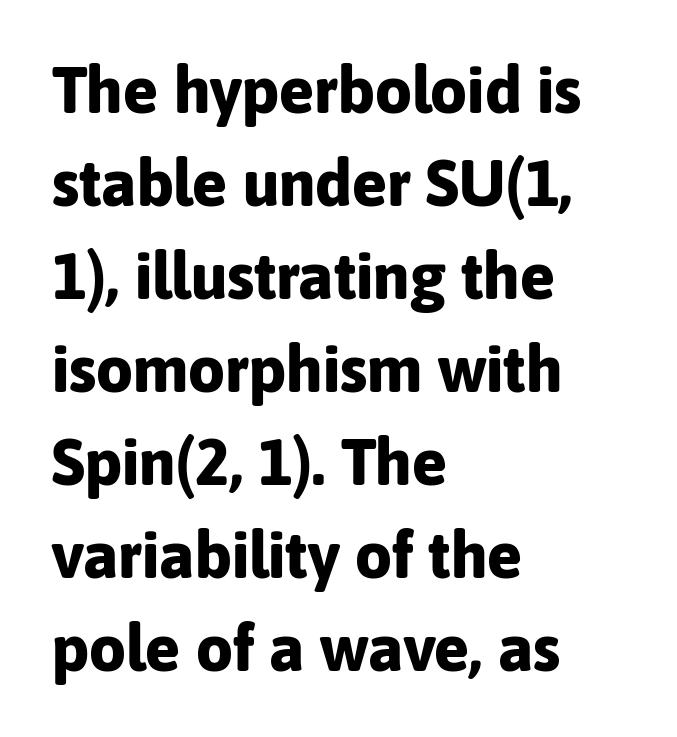
The image shows 65 px bold sans-serif type, upright; set left-aligned, normal line spacing (1.43x), normal letter spacing, not underlined; low stroke contrast and a medium x-height.
